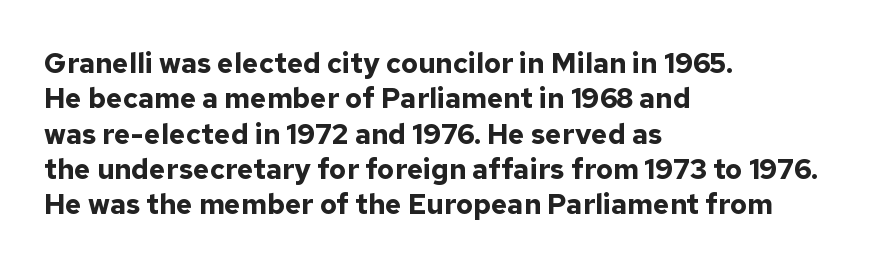
The specimen omits any rule beneath the text block's lines. Characters follow at the spacing the type designer built in. If you measured baseline to baseline, you'd find a middling distance. This rendering uses left alignment, leaving the right contour irregular. Look at the bottom of the vertical strokes: they stop flat, with no serifs.
